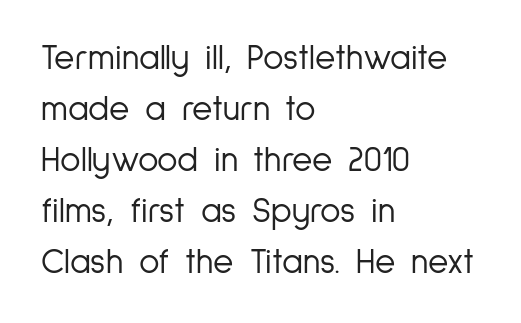
Q: Is the text bold? A: No.
Q: Is the text italic (slanted)? A: No, it is upright.
Q: Is the typeface a serif or a sans-serif typeface? A: Sans-serif.
Q: Is the text underlined? A: No.
Q: How is the paragraph aligned? A: Left-aligned.
Q: Is the spacing between letters normal or unusually wide? A: Normal.
Q: Is the spacing between lines tight, normal or loose? A: Normal.
Q: Width (condensed, normal, or wide)? A: Condensed.
Q: Stroke contrast? A: Low.
Q: x-height? A: Medium.
Q: Monospaced? A: No.
